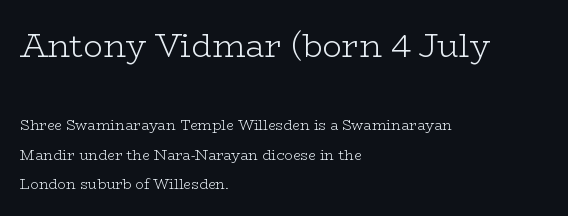
The first block has been scaled up relative to the second. Type without underlining. Vertical spacing — loose. A typesetter would label this face a serif.
